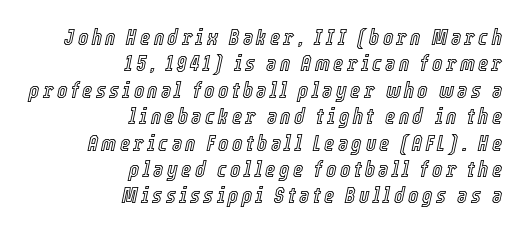
The image shows 22 px text type, italic (leaning right); set right-aligned, line spacing 1.2x, not underlined.
